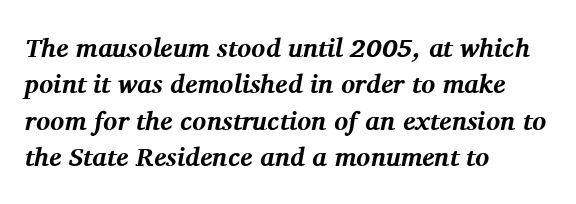
{"italic": "yes", "lean": "right", "slant_degrees": 11, "bold": "yes", "underline": "no", "align": "left", "line_spacing": "normal", "line_spacing_ratio": 1.4, "letter_spacing": "normal", "letter_spacing_em": 0.0, "glyph_px": 26}
